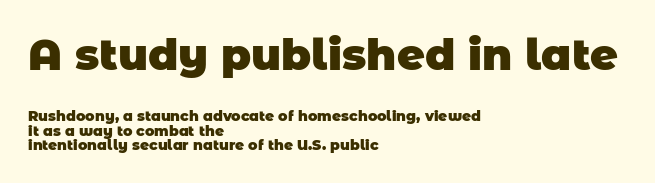
You could call the tracking neutral — neither tight nor loose. The setting favours the left margin, as ordinary paragraphs usually do. Whoever set this made the first block the dominant, larger element. The letters advance in unequal steps, a hallmark of proportional type. The glyphs in this specimen are sans serif. Descenders are the only things crossing below the line.
